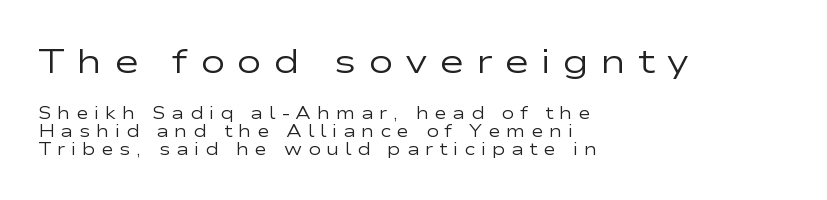
Typesetter's note — upper block bumped up in size, lower block left smaller. The weight tops out at a normal text grade. Compared with typical paragraphs, the rows here are closer together. Designer's note — italics off, roman on.
